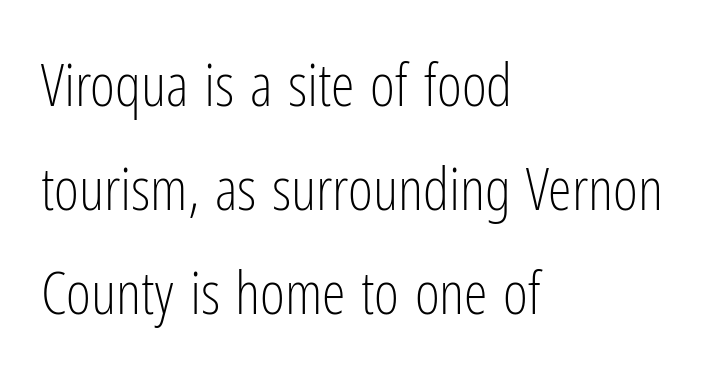
{"serif": "no", "italic": "no", "bold": "no", "weight": "light", "width": "condensed", "stroke_contrast": "low", "x_height": "medium", "monospaced": "no", "underline": "no", "align": "left", "line_spacing_ratio": 1.73, "letter_spacing": "normal", "letter_spacing_em": 0.0, "glyph_px": 60}
